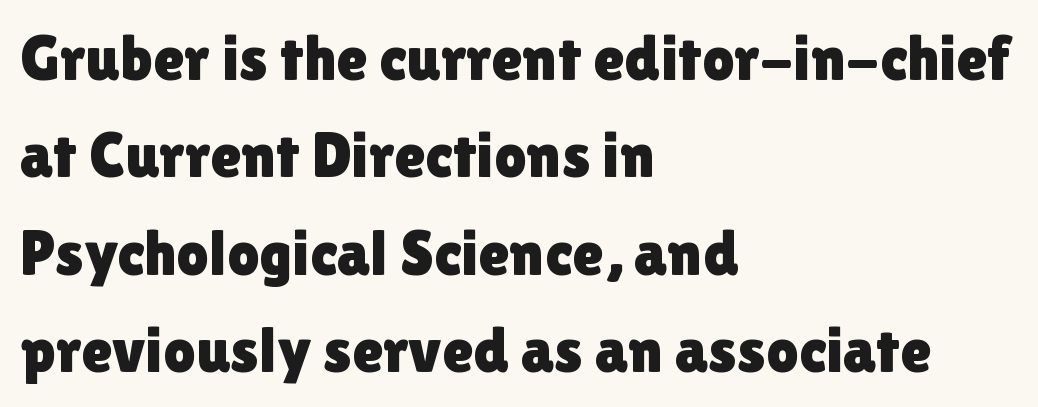
{"serif": "no", "italic": "no", "width": "normal", "x_height": "medium", "monospaced": "no", "underline": "no", "align": "left", "line_spacing": "normal", "line_spacing_ratio": 1.52, "letter_spacing": "normal", "letter_spacing_em": 0.0, "glyph_px": 64}
